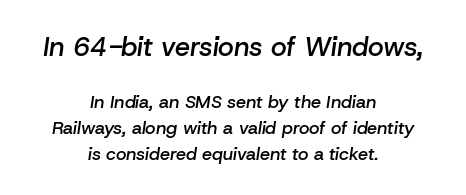
Stems and bowls a touch heavier than normal — semibold. Underlining? Definitely not there. The rendering keeps characters at their native spacing. Which chunk is bigger? The first one — the top block dwarfs the bottom. Would a proofreader flag this as italicized? Yes. Evenly set lines give the paragraph a standard silhouette.
